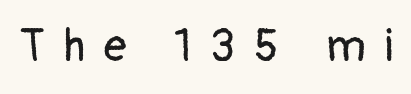
{"serif": "no", "italic": "no", "bold": "no", "weight": "regular", "width": "normal", "stroke_contrast": "low", "x_height": "medium", "monospaced": "no", "underline": "no", "letter_spacing": "wide", "letter_spacing_em": 0.42, "glyph_px": 45}
